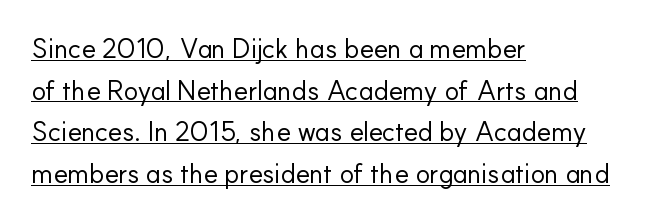
Q: Is the text bold? A: No.
Q: Is the text italic (slanted)? A: No, it is upright.
Q: Is the text underlined? A: Yes.
Q: How is the paragraph aligned? A: Left-aligned.
Q: Is the spacing between letters normal or unusually wide? A: Normal.
Q: Is the spacing between lines tight, normal or loose? A: Normal.
